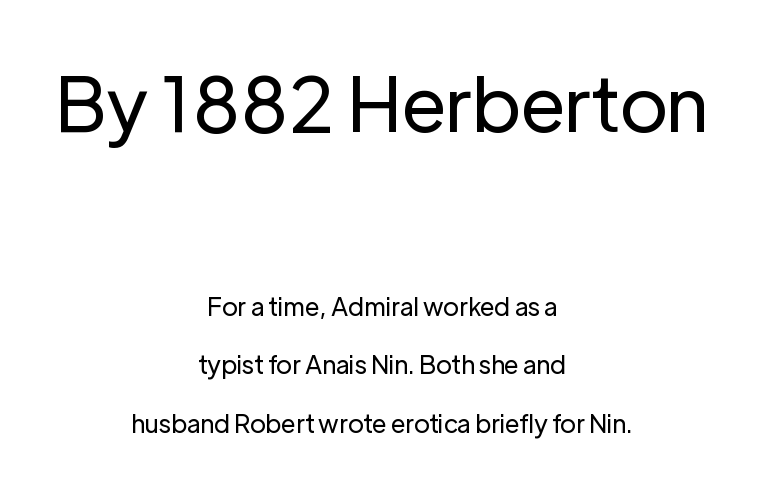
The image shows 76 px regular-weight sans-serif type, upright; set centered, loose line spacing (2.34x), normal letter spacing, not underlined; the first (top) block is 3.04x larger; low stroke contrast and a medium x-height.
